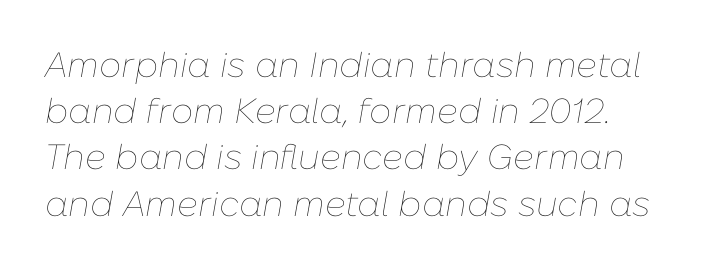
Q: Is the text bold? A: No.
Q: Is the text italic (slanted)? A: Yes, it leans right by about 10 degrees.
Q: Is the text underlined? A: No.
Q: Is the spacing between letters normal or unusually wide? A: Normal.
Q: Is the spacing between lines tight, normal or loose? A: Normal.
Q: Width (condensed, normal, or wide)? A: Normal.
Q: Stroke contrast? A: Low.
Q: x-height? A: Medium.
Q: Monospaced? A: No.
